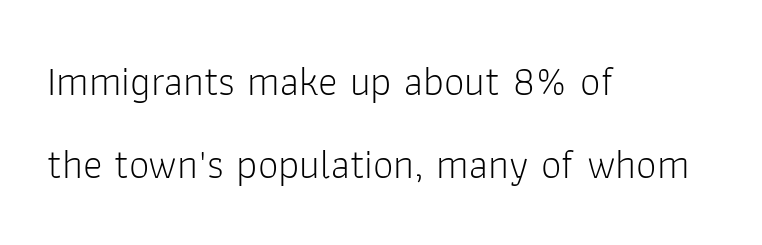
{"serif": "no", "italic": "no", "bold": "no", "weight": "light", "width": "normal", "stroke_contrast": "low", "x_height": "medium", "monospaced": "no", "underline": "no", "align": "left", "line_spacing": "loose", "line_spacing_ratio": 2.03, "letter_spacing": "normal", "letter_spacing_em": 0.0, "glyph_px": 41}
